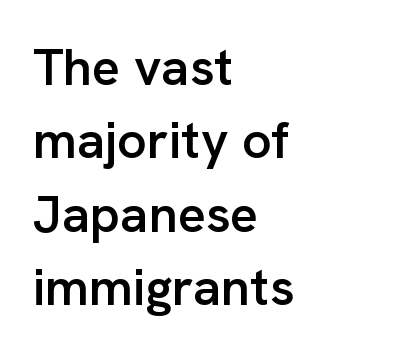
The image shows 52 px semibold sans-serif type, upright; set left-aligned, normal line spacing (1.41x), normal letter spacing, not underlined; low stroke contrast and a medium x-height.
